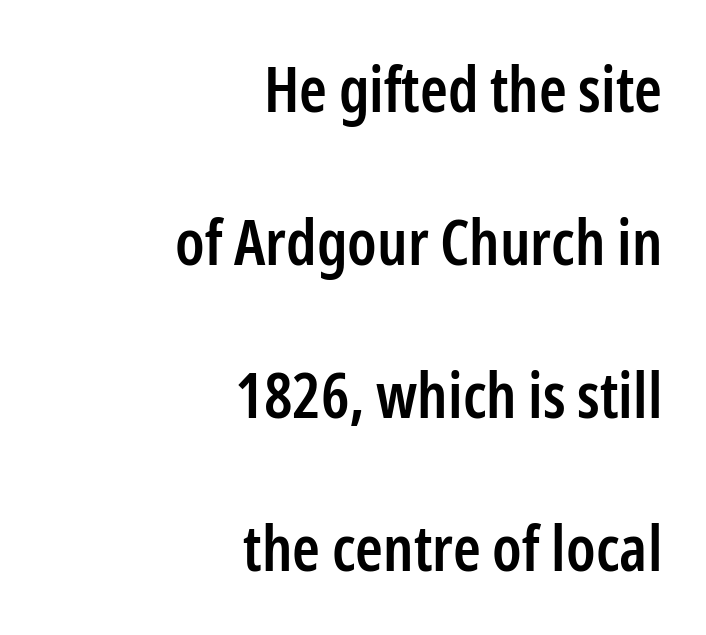
The image shows 63 px semibold, condensed sans-serif type, upright; set right-aligned, loose line spacing (2.43x), normal letter spacing, not underlined; low stroke contrast and a medium x-height.
